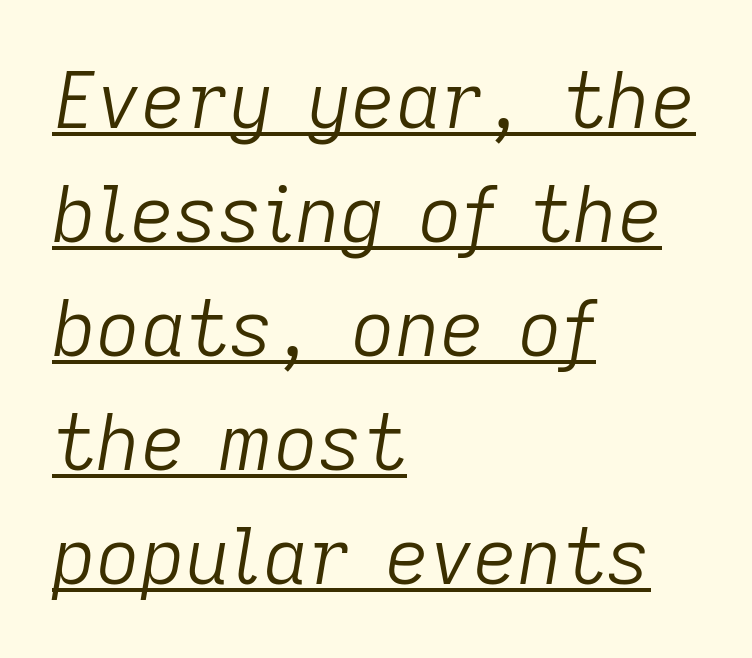
Q: Is the text bold? A: No.
Q: Is the text italic (slanted)? A: Yes, it leans right by about 9 degrees.
Q: Is the text underlined? A: Yes.
Q: How is the paragraph aligned? A: Left-aligned.
Q: Is the spacing between letters normal or unusually wide? A: Normal.
Q: Is the spacing between lines tight, normal or loose? A: Normal.
Q: Width (condensed, normal, or wide)? A: Normal.
Q: Stroke contrast? A: Low.
Q: x-height? A: Medium.
Q: Monospaced? A: No.
